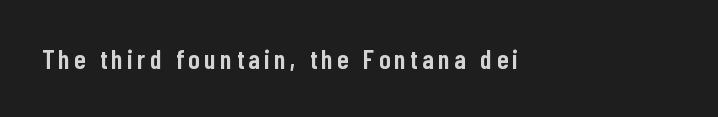
{"italic": "no", "bold": "semi", "underline": "no", "glyph_px": 27}
